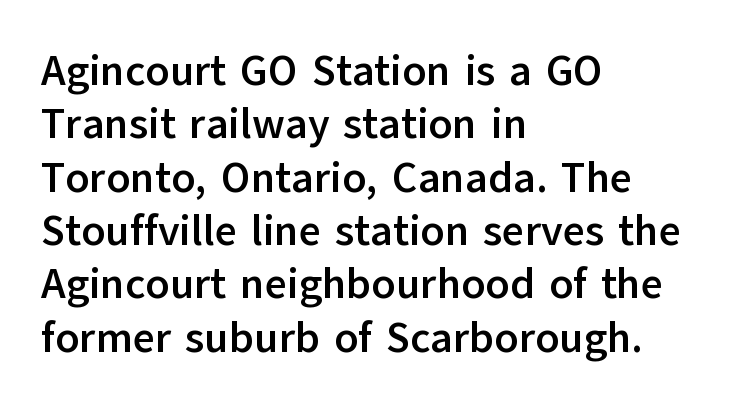
Font category for this specimen: sans-serif. Caption: multi-line text, flush left, ragged right. Decoration check: the copy has no underline. You could not count columns in this text — the font is proportionally spaced. Weight check: bold — yes, fully. Look at the tracking — it's just the regular setting, nothing added.
